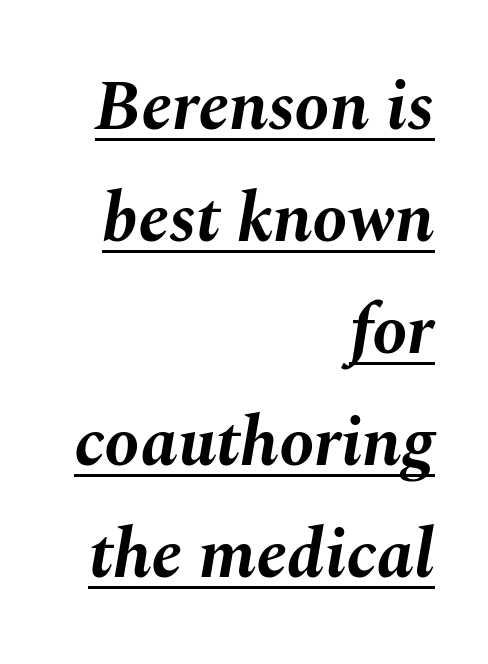
Q: Is the text bold? A: Yes.
Q: Is the text italic (slanted)? A: Yes, it leans right by about 10 degrees.
Q: Is the text underlined? A: Yes.
Q: How is the paragraph aligned? A: Right-aligned.
Q: Is the spacing between letters normal or unusually wide? A: Normal.
Q: Is the spacing between lines tight, normal or loose? A: Normal.
Q: Width (condensed, normal, or wide)? A: Normal.
Q: Stroke contrast? A: Medium.
Q: x-height? A: Medium.
Q: Monospaced? A: No.
